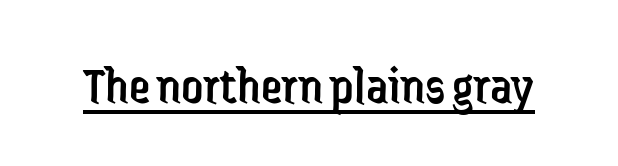
{"serif": "no", "italic": "no", "bold": "no", "weight": "regular", "width": "condensed", "stroke_contrast": "low", "x_height": "medium", "monospaced": "no", "underline": "yes", "letter_spacing": "normal", "letter_spacing_em": 0.0, "glyph_px": 54}
